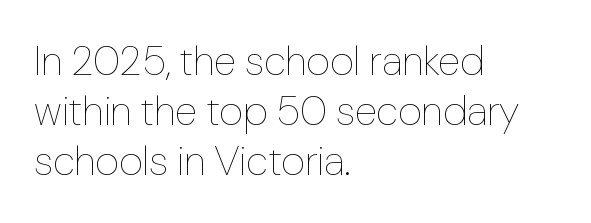
Think of a printed novel: that variable character pitch is what you see here. The passage shown has conventional tracking throughout. The weight tops out at a normal text grade. Ordinary non-slanted type is in use. Where is the straight margin? On the left. Descender tails drop into unmarked territory.
